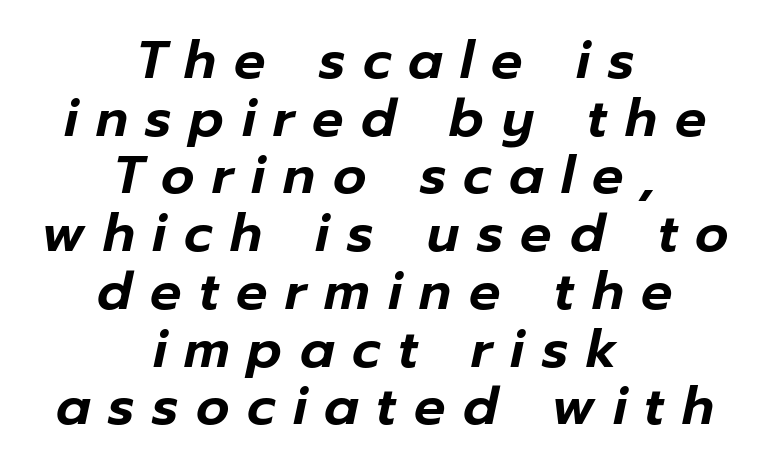
Vertically, the passage feels compressed, each row crowding the next. You could not count columns in this text — the font is proportionally spaced. Every row of glyphs is offset so its center matches the block's center. The glyphs are unaccompanied by any horizontal stroke below them.
